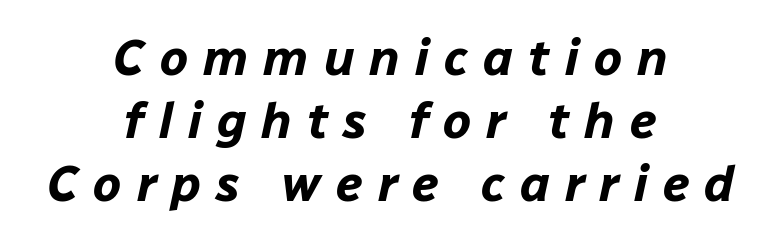
Q: Is the text bold? A: Yes.
Q: Is the text italic (slanted)? A: Yes, it leans right by about 12 degrees.
Q: Is the text underlined? A: No.
Q: How is the paragraph aligned? A: Centered.
Q: Is the spacing between letters normal or unusually wide? A: Unusually wide.
Q: Is the spacing between lines tight, normal or loose? A: Normal.
Q: Width (condensed, normal, or wide)? A: Normal.
Q: Stroke contrast? A: Low.
Q: x-height? A: Medium.
Q: Monospaced? A: No.
